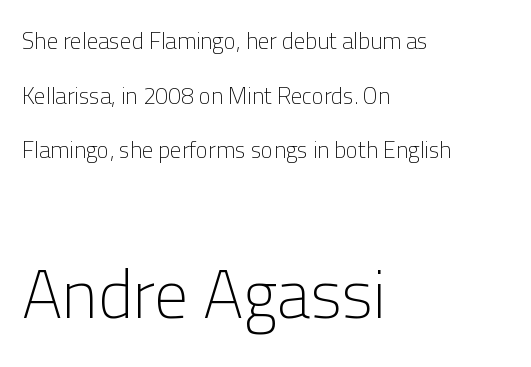
{"serif": "no", "italic": "no", "bold": "no", "weight": "light", "width": "normal", "stroke_contrast": "low", "x_height": "medium", "monospaced": "no", "underline": "no", "align": "left", "line_spacing": "loose", "line_spacing_ratio": 2.37, "letter_spacing": "normal", "letter_spacing_em": 0.0, "larger_block": "second", "size_ratio": 2.96, "glyph_px": 68}
